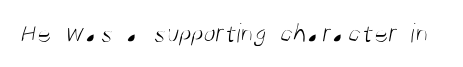
The image shows 28 px light, condensed sans-serif type; set normal letter spacing, not underlined; medium stroke contrast and a large x-height.
